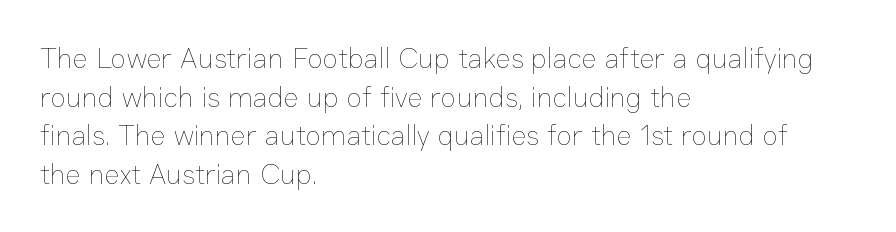
No italicization has been applied; the sample stays upright. Each letter keeps its own natural width here, so spacing adapts to shape. Regarding leading, the lines here are spaced in the standard way. Reading down the block, your eye returns to a fixed left position each line. The foot of each line stays bare and open. You could call the tracking neutral — neither tight nor loose.
